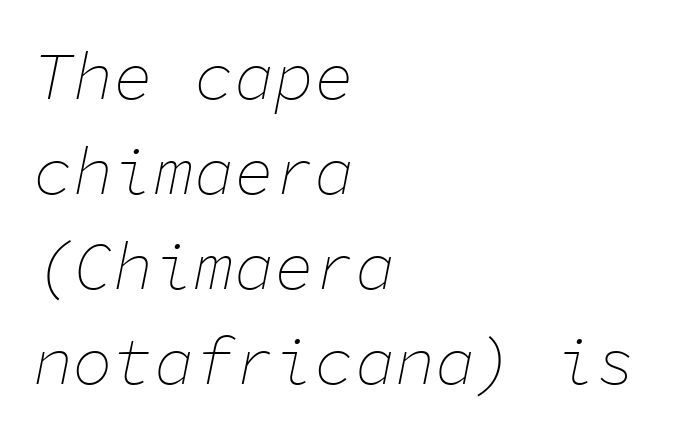
Q: Is the text bold? A: No.
Q: Is the text italic (slanted)? A: Yes, it leans right by about 11 degrees.
Q: Is the text underlined? A: No.
Q: How is the paragraph aligned? A: Left-aligned.
Q: Is the spacing between letters normal or unusually wide? A: Normal.
Q: Is the spacing between lines tight, normal or loose? A: Normal.
Q: Width (condensed, normal, or wide)? A: Normal.
Q: Stroke contrast? A: Low.
Q: x-height? A: Medium.
Q: Monospaced? A: Yes.
